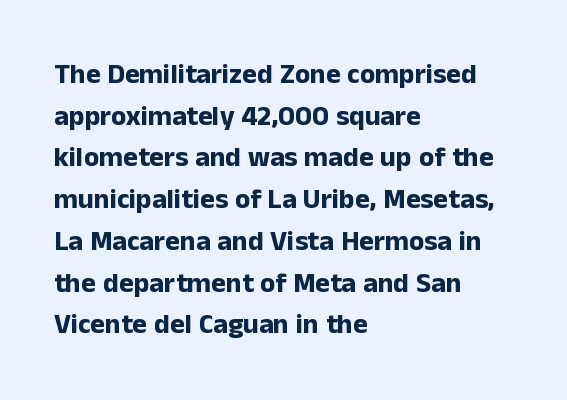
Q: Is the text bold? A: Yes.
Q: Is the text italic (slanted)? A: No, it is upright.
Q: Is the typeface a serif or a sans-serif typeface? A: Sans-serif.
Q: Is the text underlined? A: No.
Q: How is the paragraph aligned? A: Left-aligned.
Q: Is the spacing between letters normal or unusually wide? A: Normal.
Q: Is the spacing between lines tight, normal or loose? A: Normal.
Q: Width (condensed, normal, or wide)? A: Normal.
Q: Stroke contrast? A: Low.
Q: x-height? A: Medium.
Q: Monospaced? A: No.
